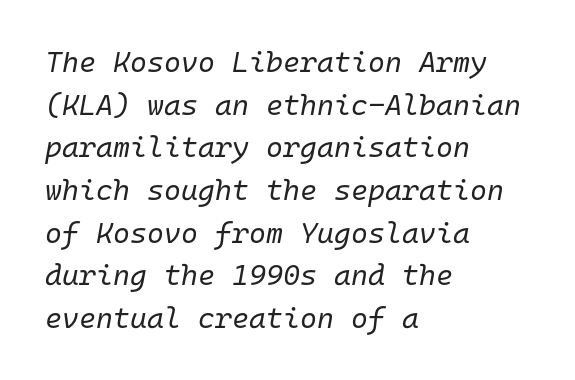
Q: Is the text bold? A: No.
Q: Is the text italic (slanted)? A: Yes, it leans right by about 10 degrees.
Q: Is the text underlined? A: No.
Q: How is the paragraph aligned? A: Left-aligned.
Q: Is the spacing between letters normal or unusually wide? A: Normal.
Q: Is the spacing between lines tight, normal or loose? A: Normal.
Q: Width (condensed, normal, or wide)? A: Normal.
Q: Stroke contrast? A: Low.
Q: x-height? A: Medium.
Q: Monospaced? A: Yes.
